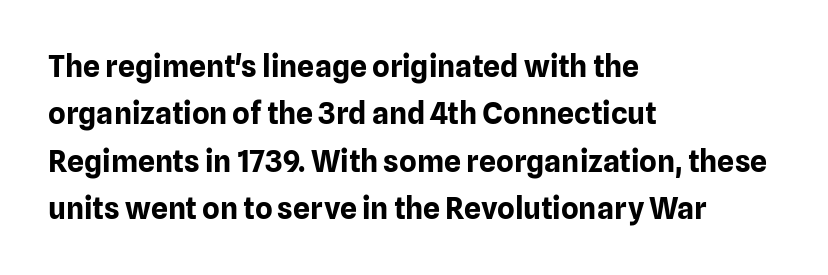
The image shows 30 px bold sans-serif type, upright; set left-aligned, normal line spacing (1.58x), normal letter spacing, not underlined; low stroke contrast and a medium x-height.
